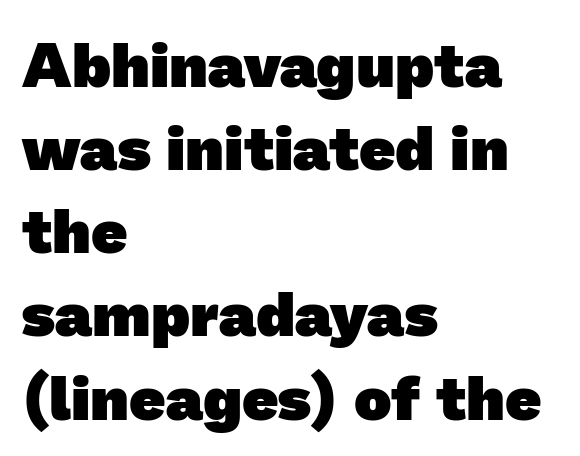
Q: Is the text bold? A: Yes.
Q: Is the typeface a serif or a sans-serif typeface? A: Sans-serif.
Q: Is the text underlined? A: No.
Q: How is the paragraph aligned? A: Left-aligned.
Q: Is the spacing between letters normal or unusually wide? A: Normal.
Q: Is the spacing between lines tight, normal or loose? A: Normal.
Q: Width (condensed, normal, or wide)? A: Normal.
Q: Stroke contrast? A: Low.
Q: x-height? A: Medium.
Q: Monospaced? A: No.
